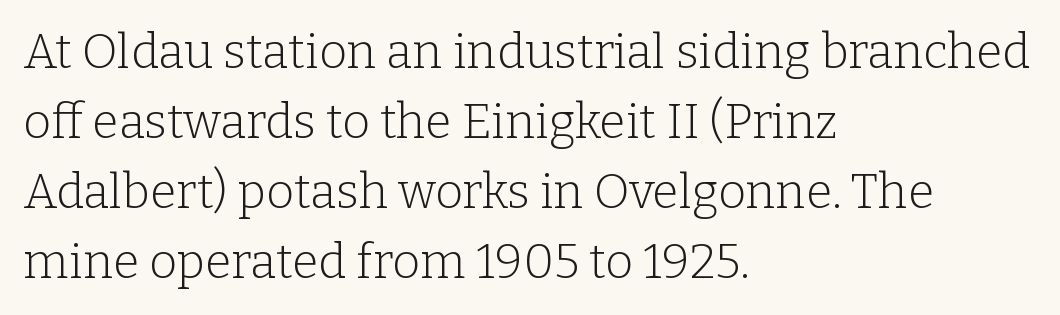
{"serif": "yes", "italic": "no", "bold": "no", "weight": "light", "width": "normal", "stroke_contrast": "low", "x_height": "medium", "monospaced": "no", "underline": "no", "align": "left", "line_spacing": "normal", "line_spacing_ratio": 1.46, "letter_spacing": "normal", "letter_spacing_em": 0.0, "glyph_px": 48}
